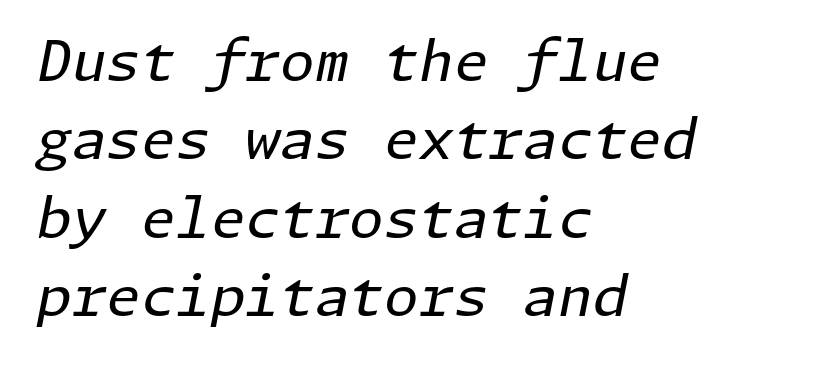
Q: Is the text bold? A: No.
Q: Is the text italic (slanted)? A: Yes, it leans right by about 11 degrees.
Q: Is the text underlined? A: No.
Q: How is the paragraph aligned? A: Left-aligned.
Q: Is the spacing between letters normal or unusually wide? A: Normal.
Q: Is the spacing between lines tight, normal or loose? A: Normal.
Q: Width (condensed, normal, or wide)? A: Normal.
Q: Stroke contrast? A: Low.
Q: x-height? A: Medium.
